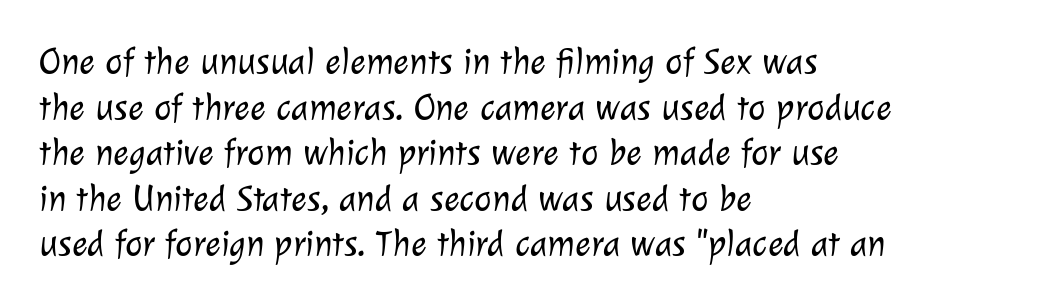
Q: Is the text bold? A: No.
Q: Is the typeface a serif or a sans-serif typeface? A: Sans-serif.
Q: Is the text underlined? A: No.
Q: How is the paragraph aligned? A: Left-aligned.
Q: Is the spacing between letters normal or unusually wide? A: Normal.
Q: Width (condensed, normal, or wide)? A: Normal.
Q: Stroke contrast? A: Low.
Q: x-height? A: Medium.
Q: Monospaced? A: No.
